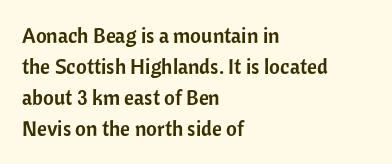
There is no visible air inserted between adjacent glyphs. Alignment: flush left. The words here are not underlined. The axis of the letterforms is exactly vertical. The designer left line spacing at the default.
